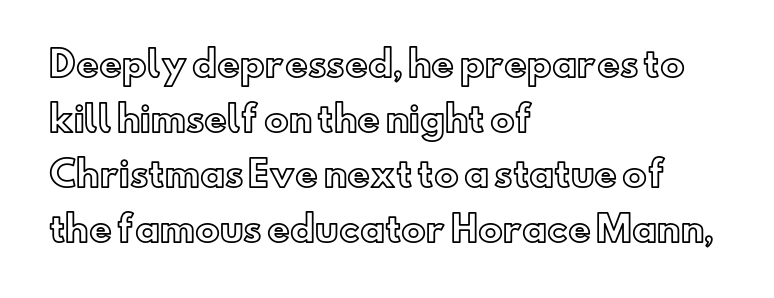
Q: Is the text italic (slanted)? A: No, it is upright.
Q: Is the text underlined? A: No.
Q: How is the paragraph aligned? A: Left-aligned.
Q: Is the spacing between letters normal or unusually wide? A: Normal.
Q: Is the spacing between lines tight, normal or loose? A: Normal.
Q: Width (condensed, normal, or wide)? A: Normal.
Q: x-height? A: Small.
Q: Monospaced? A: No.
